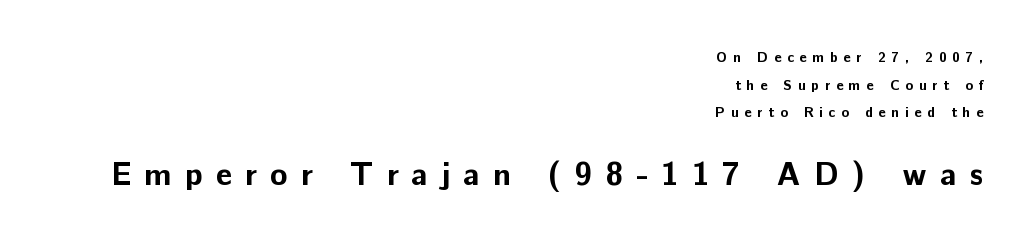
The type sits square on the baseline with zero lean. Line spacing here is loose. Reading top to bottom, the characters get bigger at the block break. Weight check: bold — yes, fully.
